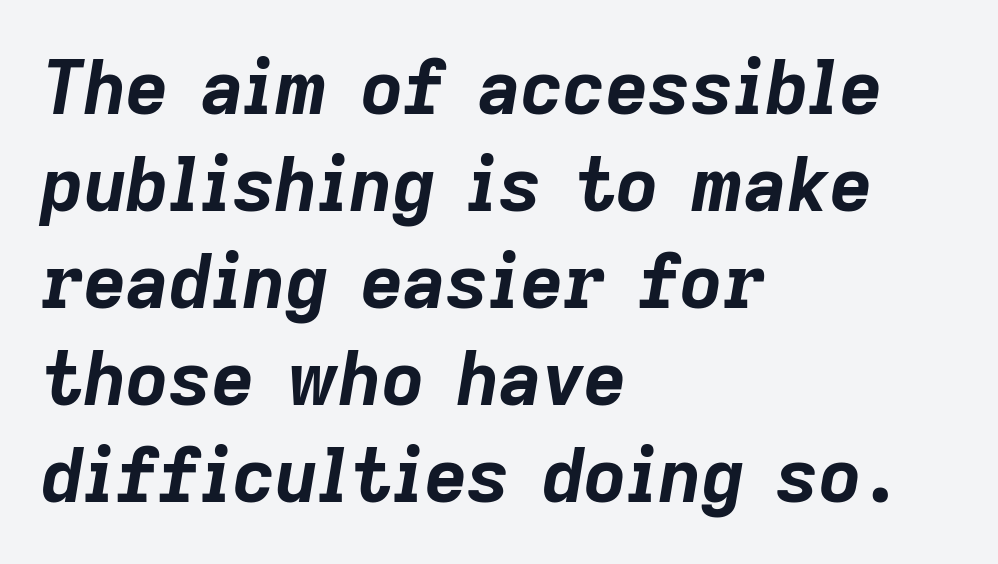
{"italic": "yes", "lean": "right", "slant_degrees": 9, "bold": "yes", "weight": "bold", "width": "normal", "stroke_contrast": "low", "x_height": "medium", "monospaced": "no", "underline": "no", "align": "left", "line_spacing": "normal", "line_spacing_ratio": 1.31, "letter_spacing": "normal", "letter_spacing_em": 0.0, "glyph_px": 74}
